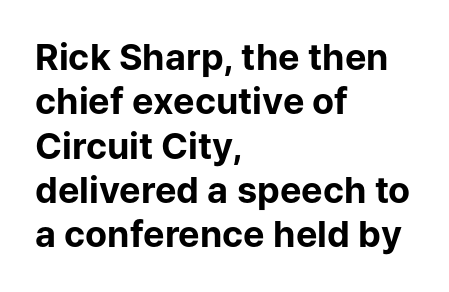
The image shows 36 px bold sans-serif type, upright; set left-aligned, line spacing 1.23x, normal letter spacing, not underlined; low stroke contrast and a medium x-height.
